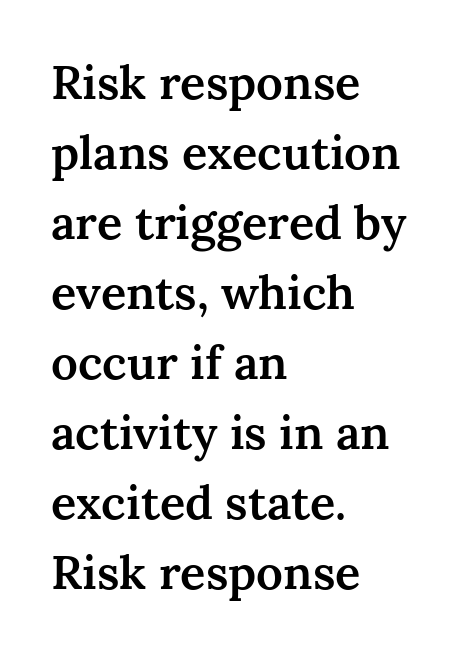
Q: Is the text bold? A: Semi-bold.
Q: Is the text italic (slanted)? A: No, it is upright.
Q: Is the typeface a serif or a sans-serif typeface? A: Serif.
Q: Is the text underlined? A: No.
Q: How is the paragraph aligned? A: Left-aligned.
Q: Is the spacing between letters normal or unusually wide? A: Normal.
Q: Is the spacing between lines tight, normal or loose? A: Normal.
Q: Width (condensed, normal, or wide)? A: Normal.
Q: Stroke contrast? A: Medium.
Q: x-height? A: Medium.
Q: Monospaced? A: No.
